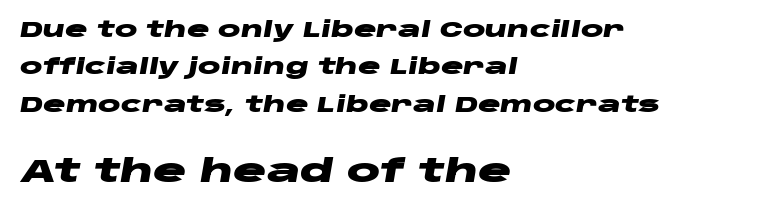
{"italic": "yes", "lean": "right", "slant_degrees": 10, "bold": "yes", "weight": "heavy", "width": "wide", "stroke_contrast": "low", "x_height": "large", "monospaced": "no", "underline": "no", "align": "left", "line_spacing_ratio": 1.78, "letter_spacing": "normal", "letter_spacing_em": 0.0, "larger_block": "second", "size_ratio": 1.48, "glyph_px": 31}
